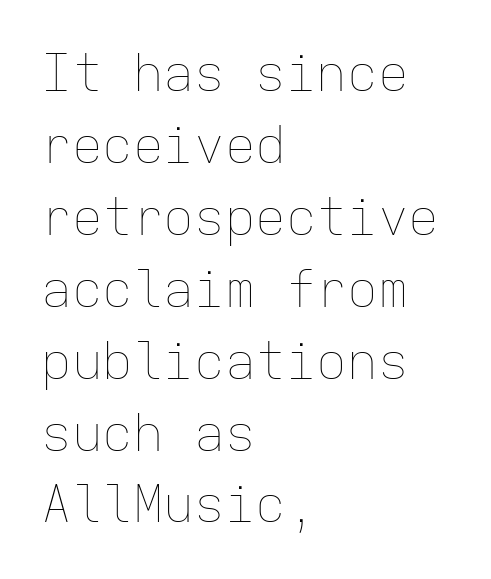
{"italic": "no", "bold": "no", "weight": "thin", "width": "normal", "stroke_contrast": "low", "x_height": "medium", "monospaced": "yes", "underline": "no", "align": "left", "line_spacing": "normal", "line_spacing_ratio": 1.41, "letter_spacing": "normal", "letter_spacing_em": 0.0, "glyph_px": 51}
